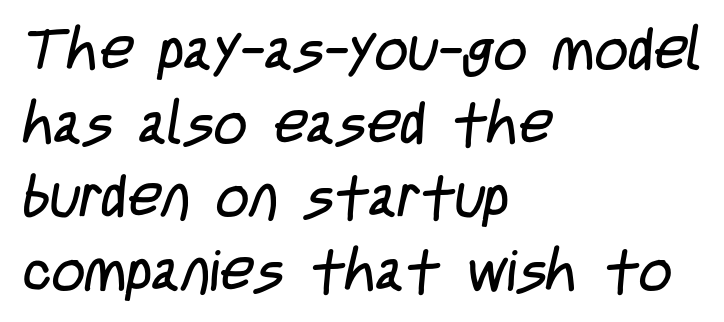
The image shows 58 px regular-weight, condensed sans-serif type; set left-aligned, normal line spacing (1.27x), normal letter spacing, not underlined; low stroke contrast and a large x-height.
